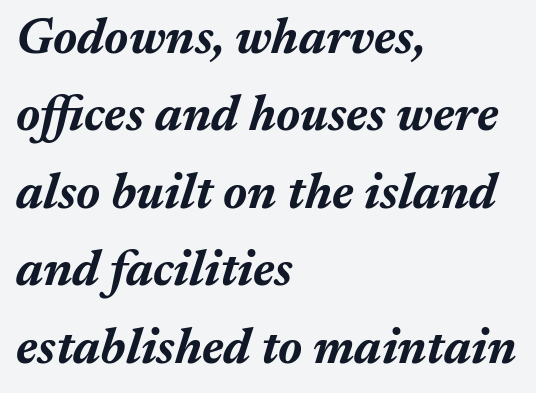
The image shows 50 px bold type, italic (leaning right); set left-aligned, normal line spacing (1.55x), normal letter spacing, not underlined; medium stroke contrast and a medium x-height.
